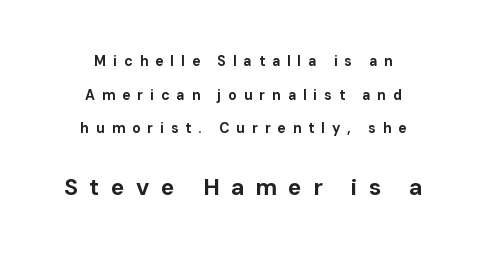
Q: Is the text bold? A: Yes.
Q: Is the text italic (slanted)? A: No, it is upright.
Q: Is the text underlined? A: No.
Q: How is the paragraph aligned? A: Centered.
Q: Is the spacing between letters normal or unusually wide? A: Unusually wide.
Q: Is the spacing between lines tight, normal or loose? A: Loose.
Q: Which block of text is set in a larger size, the first (top) or the second (bottom)? A: The second (bottom) one.
